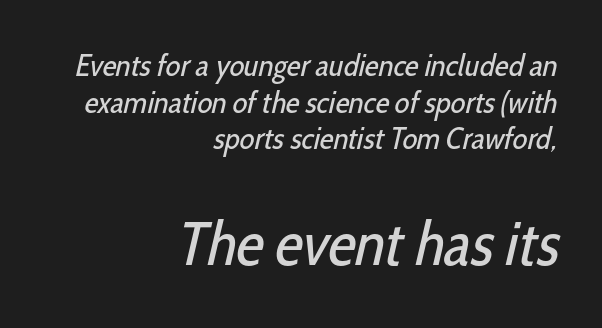
Weight: not bold — regular or lighter. What kind of face is this? One without serifs — a sans. Horizontal alignment here is rightward, an uncommon choice for prose. The letters advance in unequal steps, a hallmark of proportional type. Glance below the letters and you will spot only blank space. Compare the two chunks: the lower has the greater cap height.
